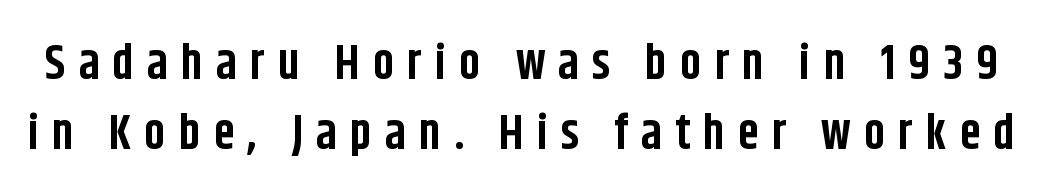
This is the regular roman posture of the typeface. Spacing verdict: proportional, widths tailored to each character. Spacing between characters has been opened up far beyond the box default. The rows are spaced the way most documents space them.
